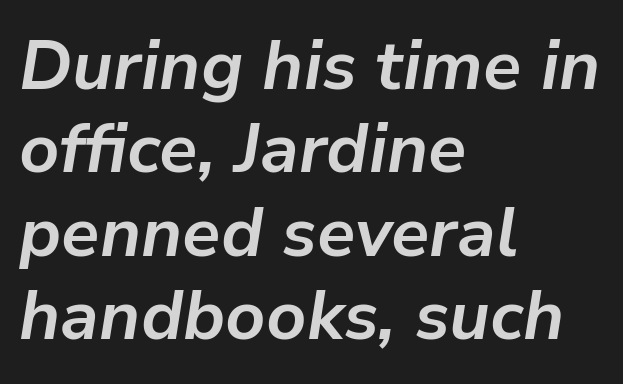
The image shows 69 px bold type, italic (leaning right); set left-aligned, line spacing 1.21x, normal letter spacing, not underlined; low stroke contrast and a medium x-height.
